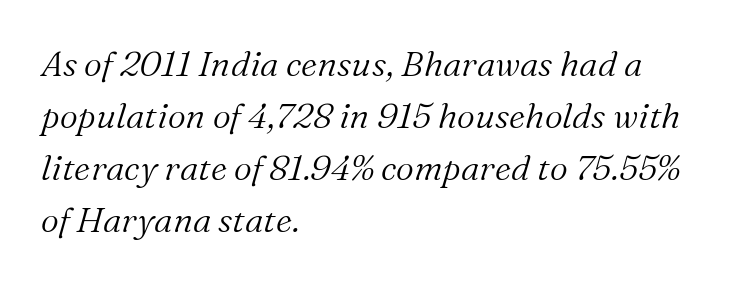
Q: Is the text bold? A: No.
Q: Is the text italic (slanted)? A: Yes, it leans right by about 16 degrees.
Q: Is the typeface a serif or a sans-serif typeface? A: Serif.
Q: Is the text underlined? A: No.
Q: How is the paragraph aligned? A: Left-aligned.
Q: Is the spacing between letters normal or unusually wide? A: Normal.
Q: Is the spacing between lines tight, normal or loose? A: Normal.
Q: Width (condensed, normal, or wide)? A: Normal.
Q: Stroke contrast? A: Medium.
Q: x-height? A: Medium.
Q: Monospaced? A: No.
